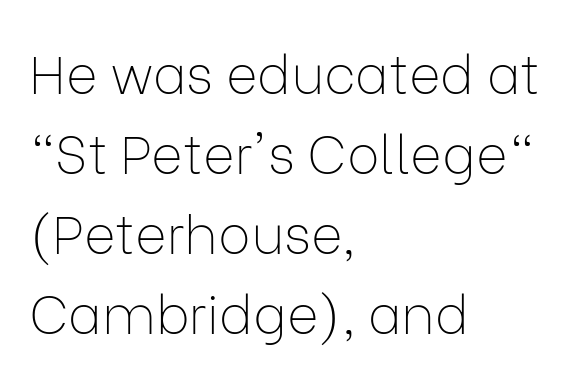
The image shows 54 px thin sans-serif type, upright; set left-aligned, normal line spacing (1.48x), normal letter spacing, not underlined; low stroke contrast and a medium x-height.
